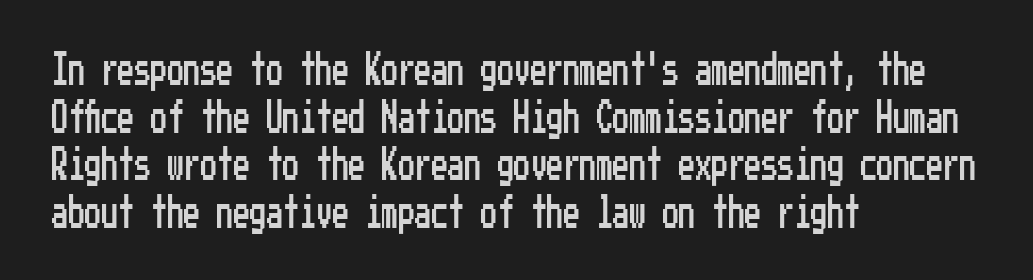
Q: Is the text italic (slanted)? A: No, it is upright.
Q: Is the typeface a serif or a sans-serif typeface? A: Sans-serif.
Q: Is the text underlined? A: No.
Q: How is the paragraph aligned? A: Left-aligned.
Q: Is the spacing between letters normal or unusually wide? A: Normal.
Q: Is the spacing between lines tight, normal or loose? A: Normal.
Q: Width (condensed, normal, or wide)? A: Condensed.
Q: Stroke contrast? A: Low.
Q: x-height? A: Medium.
